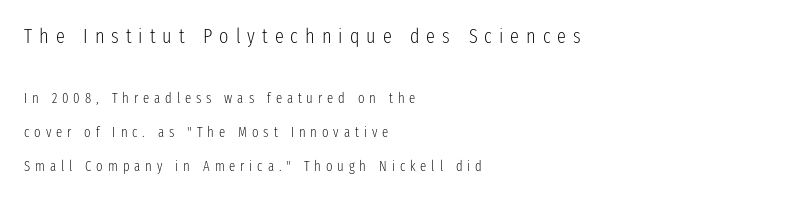
Q: Is the text bold? A: No.
Q: Is the text italic (slanted)? A: No, it is upright.
Q: Is the text underlined? A: No.
Q: How is the paragraph aligned? A: Left-aligned.
Q: Is the spacing between letters normal or unusually wide? A: Unusually wide.
Q: Is the spacing between lines tight, normal or loose? A: Loose.
Q: Which block of text is set in a larger size, the first (top) or the second (bottom)? A: The first (top) one.
